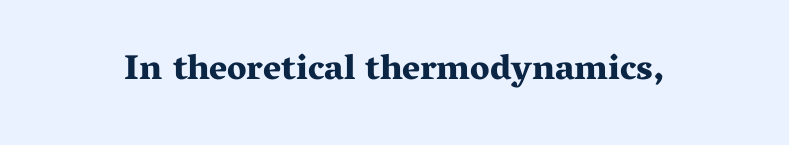
{"serif": "yes", "italic": "no", "bold": "yes", "weight": "bold", "width": "wide", "stroke_contrast": "medium", "x_height": "medium", "monospaced": "no", "underline": "no", "letter_spacing": "normal", "letter_spacing_em": 0.0, "glyph_px": 35}
